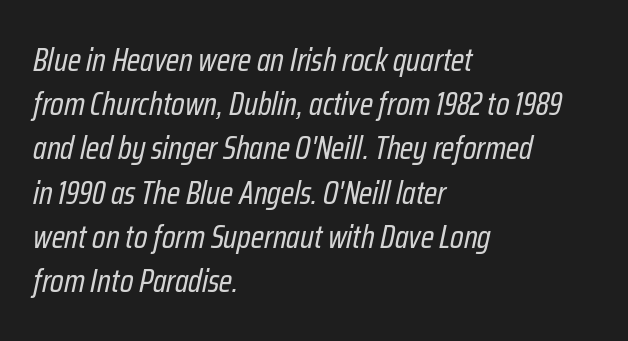
{"italic": "yes", "lean": "right", "slant_degrees": 12, "bold": "no", "weight": "regular", "width": "condensed", "stroke_contrast": "low", "x_height": "medium", "monospaced": "no", "underline": "no", "align": "left", "line_spacing": "normal", "line_spacing_ratio": 1.34, "letter_spacing": "normal", "letter_spacing_em": 0.0, "glyph_px": 33}
